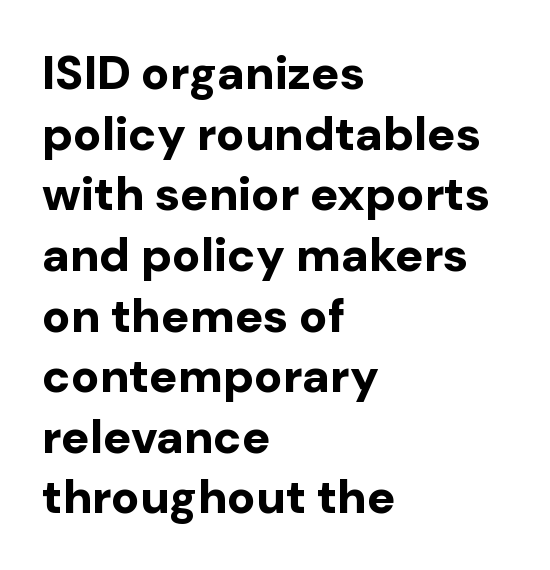
Q: Is the text bold? A: Yes.
Q: Is the text italic (slanted)? A: No, it is upright.
Q: Is the typeface a serif or a sans-serif typeface? A: Sans-serif.
Q: Is the text underlined? A: No.
Q: How is the paragraph aligned? A: Left-aligned.
Q: Is the spacing between letters normal or unusually wide? A: Normal.
Q: Is the spacing between lines tight, normal or loose? A: Normal.
Q: Width (condensed, normal, or wide)? A: Normal.
Q: Stroke contrast? A: Low.
Q: x-height? A: Medium.
Q: Monospaced? A: No.
